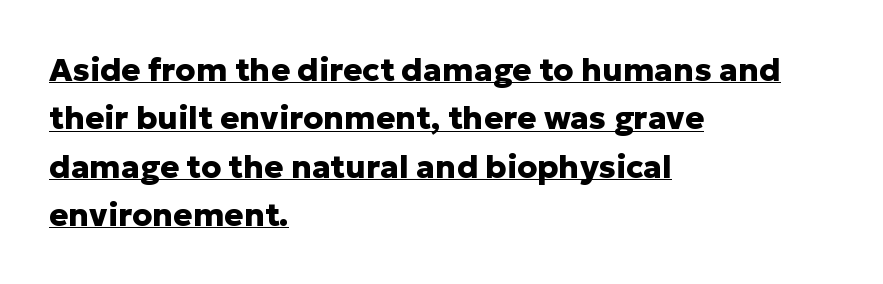
{"serif": "no", "italic": "no", "bold": "yes", "weight": "heavy", "width": "normal", "stroke_contrast": "low", "x_height": "medium", "monospaced": "no", "underline": "yes", "align": "left", "line_spacing": "normal", "line_spacing_ratio": 1.51, "letter_spacing": "normal", "letter_spacing_em": 0.0, "glyph_px": 32}
